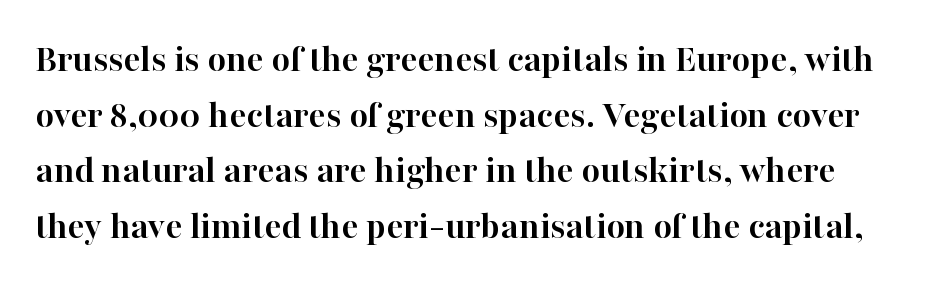
{"serif": "yes", "italic": "no", "bold": "yes", "weight": "semibold", "width": "normal", "stroke_contrast": "high", "x_height": "medium", "monospaced": "no", "underline": "no", "line_spacing": "normal", "line_spacing_ratio": 1.39, "letter_spacing": "normal", "letter_spacing_em": 0.0, "glyph_px": 40}
